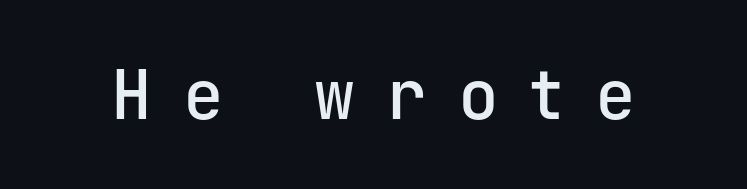
{"serif": "no", "italic": "no", "bold": "semi", "weight": "semibold", "width": "normal", "stroke_contrast": "low", "x_height": "medium", "monospaced": "yes", "underline": "no", "letter_spacing": "wide", "letter_spacing_em": 0.46, "glyph_px": 68}
